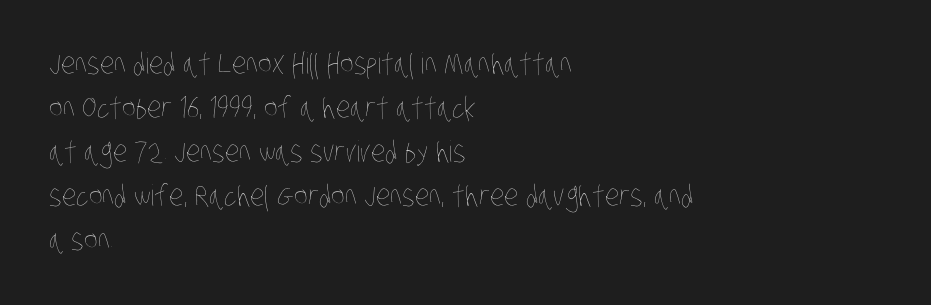
Does extra space separate the letters? No, they use regular spacing. The weight would be labelled regular, book, light, or lighter still. Bare-footed words on every line. Horizontal bands of white between lines are of average thickness.
